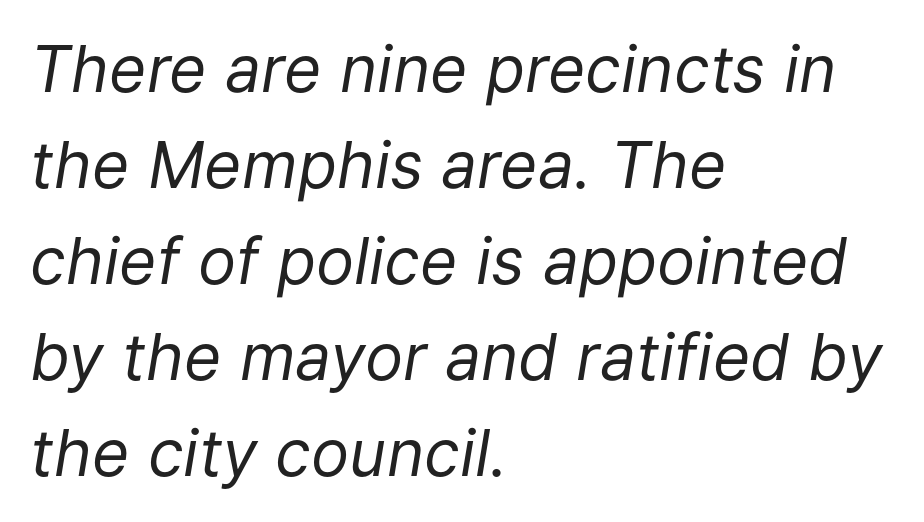
{"italic": "yes", "lean": "right", "slant_degrees": 9, "bold": "no", "weight": "regular", "width": "normal", "stroke_contrast": "low", "x_height": "medium", "monospaced": "no", "underline": "no", "align": "left", "line_spacing": "normal", "line_spacing_ratio": 1.5, "letter_spacing": "normal", "letter_spacing_em": 0.0, "glyph_px": 64}
